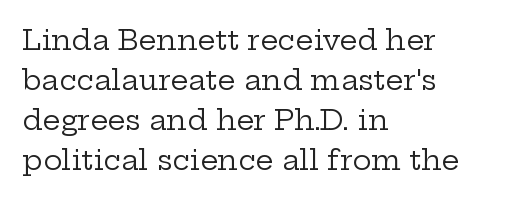
Q: Is the text bold? A: No.
Q: Is the text italic (slanted)? A: No, it is upright.
Q: Is the typeface a serif or a sans-serif typeface? A: Serif.
Q: Is the text underlined? A: No.
Q: How is the paragraph aligned? A: Left-aligned.
Q: Is the spacing between letters normal or unusually wide? A: Normal.
Q: Is the spacing between lines tight, normal or loose? A: Normal.
Q: Width (condensed, normal, or wide)? A: Wide.
Q: Stroke contrast? A: Low.
Q: x-height? A: Medium.
Q: Monospaced? A: No.
